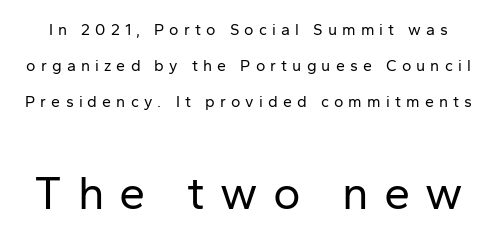
The letters stand upright; this is a roman face. I'd call this a sans setting — the letters go barefoot. Between one letter and the next there's a generous, obvious gap. Stroke thickness stays within the range of a standard reading face or lighter. Size hierarchy here favors the trailing block over the leading one. The passage shown is not underscored anywhere.
